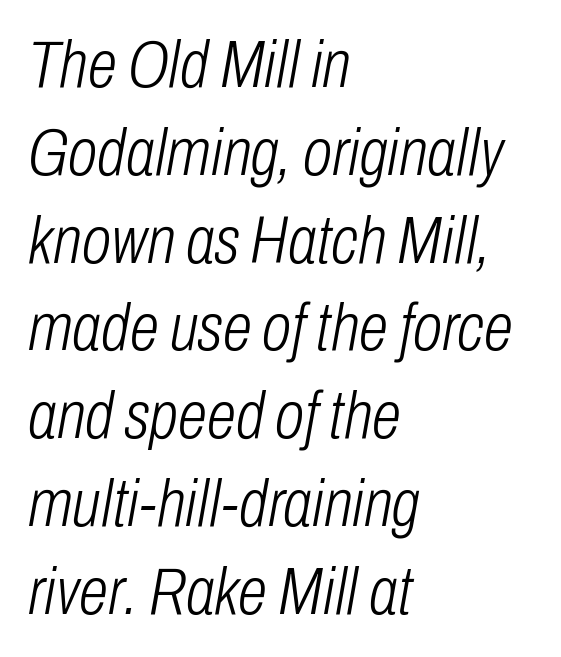
{"italic": "yes", "lean": "right", "slant_degrees": 10, "bold": "no", "weight": "light", "width": "condensed", "stroke_contrast": "low", "x_height": "medium", "monospaced": "no", "underline": "no", "align": "left", "line_spacing": "normal", "line_spacing_ratio": 1.31, "letter_spacing": "normal", "letter_spacing_em": 0.0, "glyph_px": 67}
